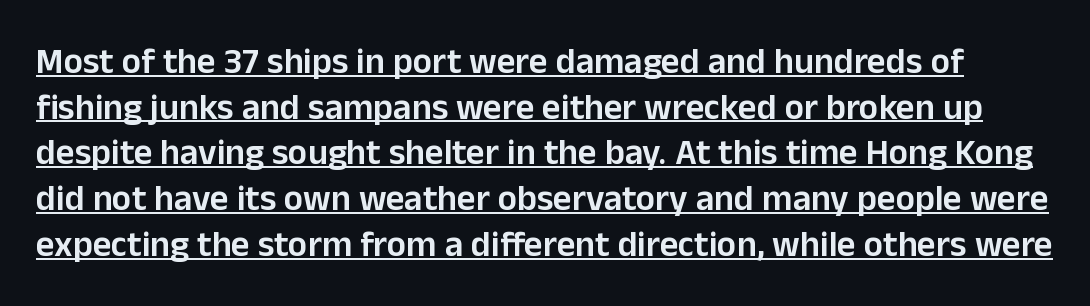
{"serif": "no", "italic": "no", "bold": "semi", "weight": "semibold", "width": "normal", "stroke_contrast": "low", "x_height": "medium", "monospaced": "no", "underline": "yes", "line_spacing": "normal", "line_spacing_ratio": 1.27, "letter_spacing": "normal", "letter_spacing_em": 0.0, "glyph_px": 36}
